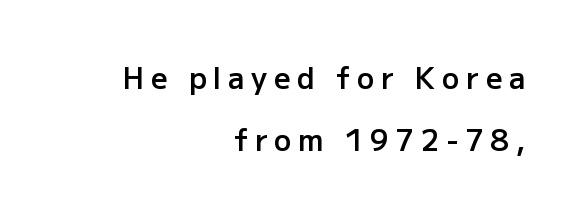
Q: Is the text bold? A: Semi-bold.
Q: Is the text italic (slanted)? A: No, it is upright.
Q: Is the typeface a serif or a sans-serif typeface? A: Sans-serif.
Q: Is the text underlined? A: No.
Q: How is the paragraph aligned? A: Right-aligned.
Q: Is the spacing between letters normal or unusually wide? A: Unusually wide.
Q: Is the spacing between lines tight, normal or loose? A: Loose.
Q: Width (condensed, normal, or wide)? A: Normal.
Q: Stroke contrast? A: Low.
Q: x-height? A: Medium.
Q: Monospaced? A: No.
